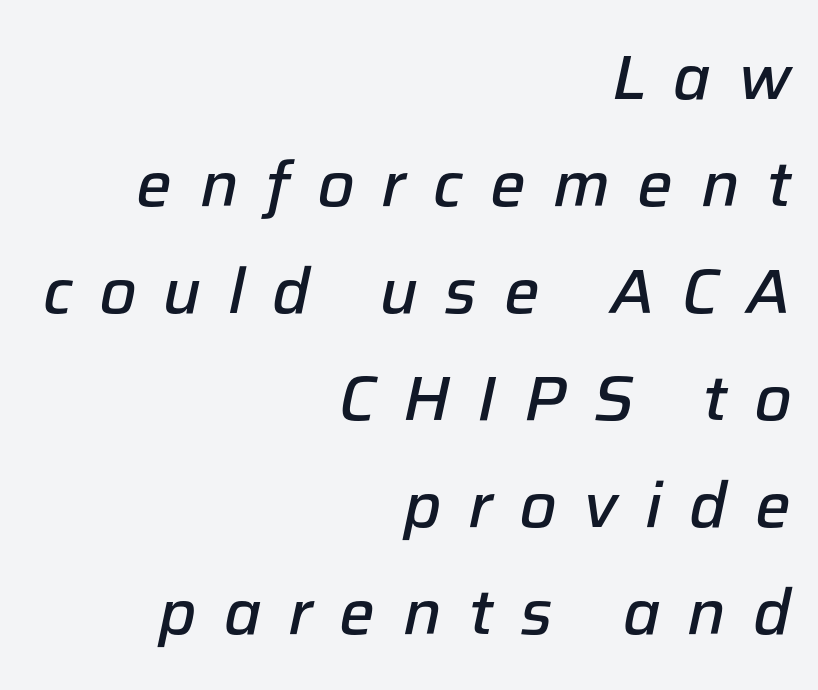
Bold? Not quite — semibold, heavier than regular but stopping short. Varying glyph widths throughout — classic text-font behaviour. The rag falls on the left side of this text block. Style check: oblique.
